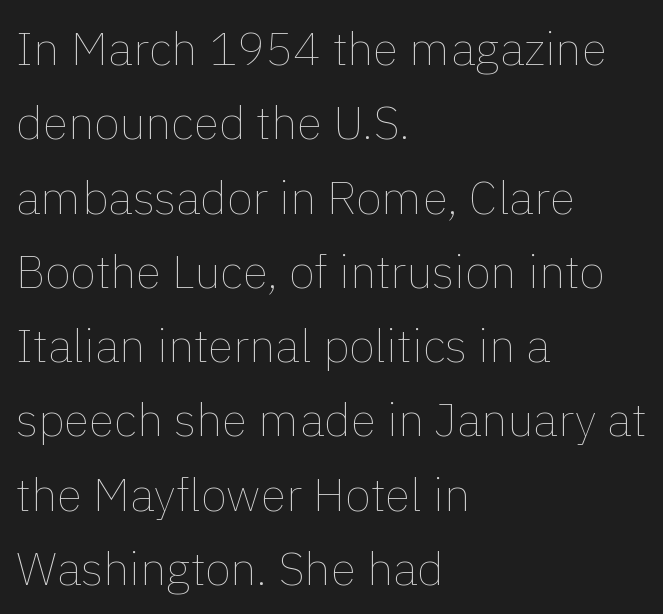
Q: Is the text bold? A: No.
Q: Is the text italic (slanted)? A: No, it is upright.
Q: Is the text underlined? A: No.
Q: How is the paragraph aligned? A: Left-aligned.
Q: Is the spacing between letters normal or unusually wide? A: Normal.
Q: Is the spacing between lines tight, normal or loose? A: Normal.
Q: Width (condensed, normal, or wide)? A: Normal.
Q: x-height? A: Medium.
Q: Monospaced? A: No.
